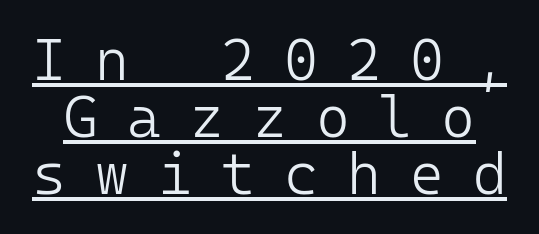
Q: Is the text bold? A: No.
Q: Is the text italic (slanted)? A: No, it is upright.
Q: Is the typeface a serif or a sans-serif typeface? A: Sans-serif.
Q: Is the text underlined? A: Yes.
Q: Is the spacing between letters normal or unusually wide? A: Unusually wide.
Q: Is the spacing between lines tight, normal or loose? A: Tight.
Q: Width (condensed, normal, or wide)? A: Normal.
Q: Stroke contrast? A: Low.
Q: x-height? A: Medium.
Q: Monospaced? A: Yes.
